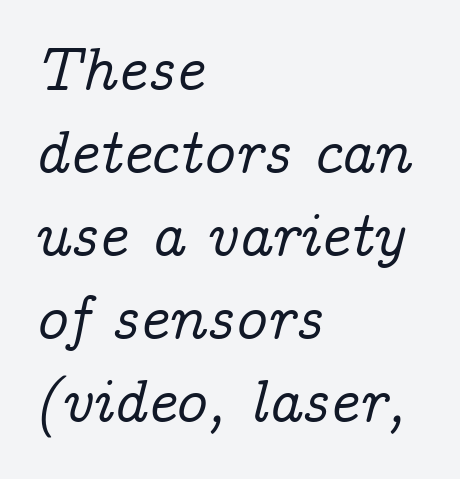
Type without underlining. The passage shown leans; its letterforms are oblique. A typesetter would label this face a serif. Spacing between characters is what you'd get straight out of the box. Compared with typical paragraphs, the rows here are spaced about the same. The passage shown is typed in a proportional face where columns would drift.
